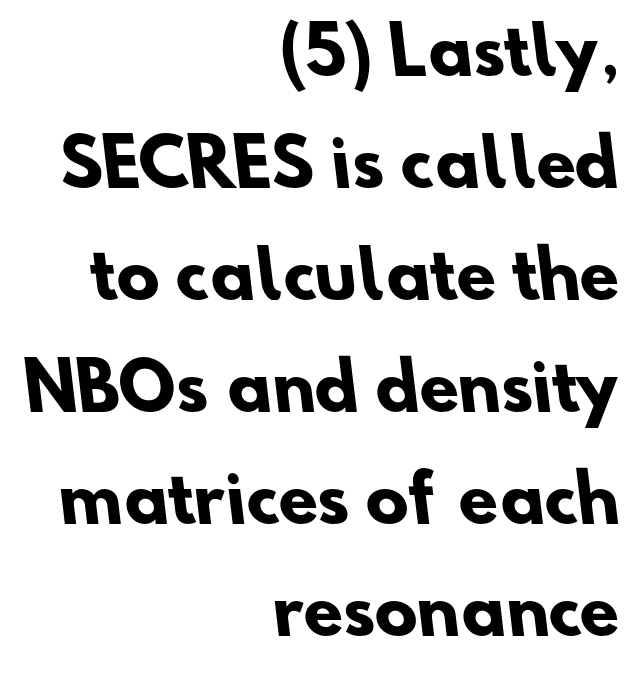
Underlining? Definitely not there. Observe the ordinary spacing: letters are neighbours, not strangers. This rendering uses right alignment, leaving the left contour irregular. Summary of weight: heavy, a full bold.
